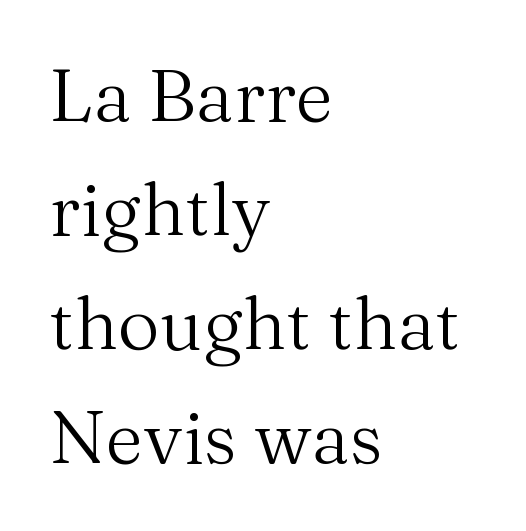
Q: Is the text bold? A: No.
Q: Is the text italic (slanted)? A: No, it is upright.
Q: Is the typeface a serif or a sans-serif typeface? A: Serif.
Q: Is the text underlined? A: No.
Q: How is the paragraph aligned? A: Left-aligned.
Q: Is the spacing between letters normal or unusually wide? A: Normal.
Q: Is the spacing between lines tight, normal or loose? A: Normal.
Q: Width (condensed, normal, or wide)? A: Normal.
Q: Stroke contrast? A: Medium.
Q: x-height? A: Medium.
Q: Monospaced? A: No.
